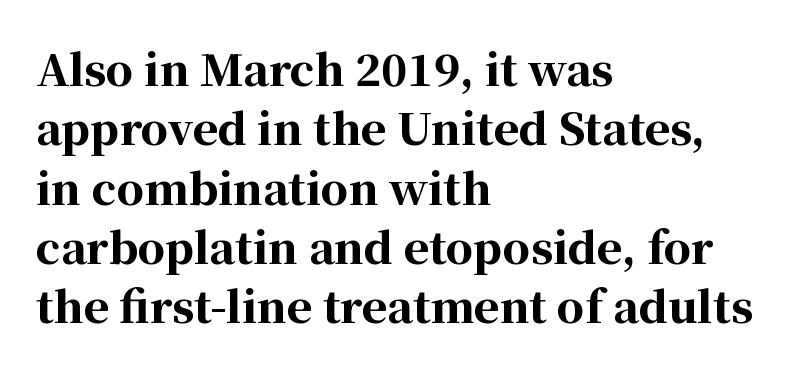
The image shows 43 px bold serif type, upright; set left-aligned, normal line spacing (1.38x), normal letter spacing, not underlined; high stroke contrast and a medium x-height.
